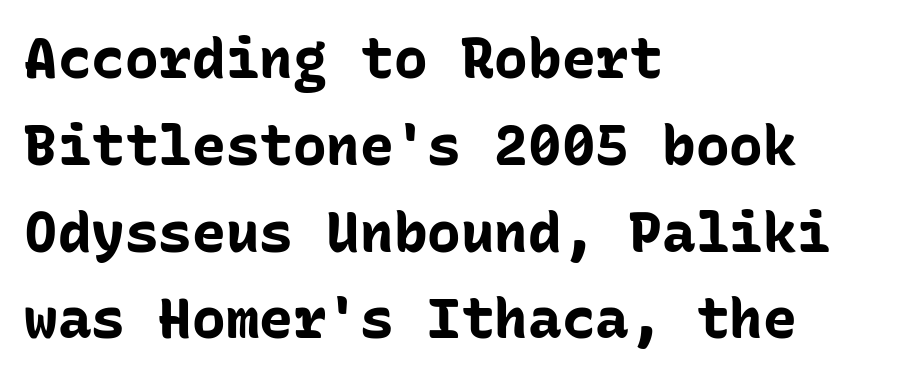
What's the leading like? Ordinary, nothing unusual. Alignment: flush left. This rendering leaves character spacing at its baseline value. Characters remain perfectly vertical along every line. Has an underline been added? It has not.
